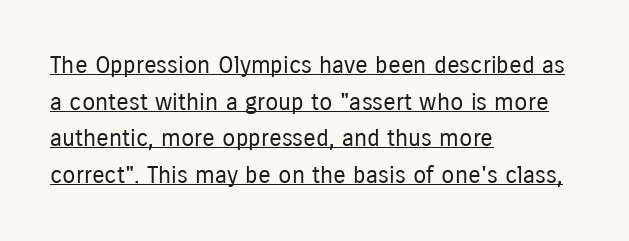
The image shows 24 px text type, upright; set left-aligned, normal line spacing (1.53x), normal letter spacing, underlined.
